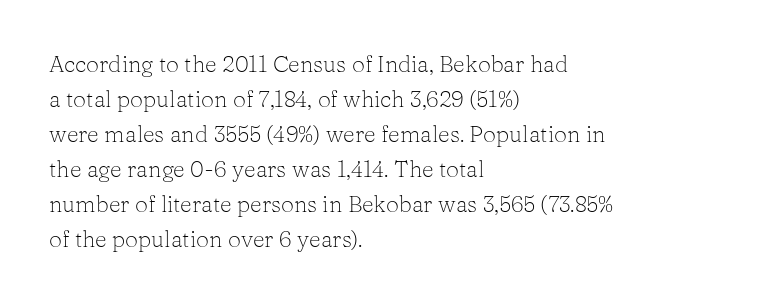
Q: Is the text bold? A: No.
Q: Is the text italic (slanted)? A: No, it is upright.
Q: Is the text underlined? A: No.
Q: How is the paragraph aligned? A: Left-aligned.
Q: Is the spacing between letters normal or unusually wide? A: Normal.
Q: Is the spacing between lines tight, normal or loose? A: Normal.
